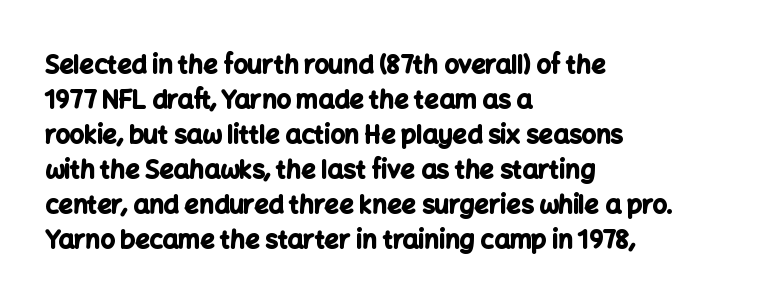
Q: Is the text bold? A: Yes.
Q: Is the text italic (slanted)? A: No, it is upright.
Q: Is the text underlined? A: No.
Q: How is the paragraph aligned? A: Left-aligned.
Q: Is the spacing between letters normal or unusually wide? A: Normal.
Q: Is the spacing between lines tight, normal or loose? A: Normal.
